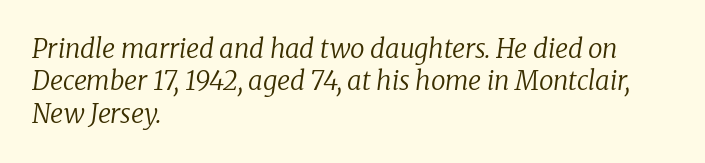
Honestly, the letter spacing is just normal — you wouldn't notice it. The line-height multiplier appears to be the usual default. Slant detected: the letters are inclined. The compositor pushed each line to the left boundary. The foot of each line stays bare and open. The strokes carry an ordinary text weight at most.
